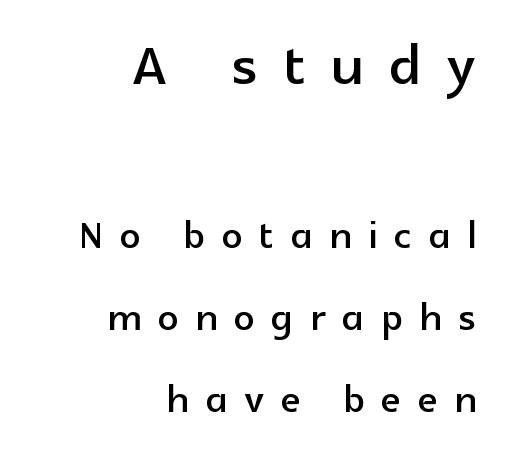
{"serif": "no", "italic": "no", "width": "normal", "x_height": "medium", "monospaced": "no", "underline": "no", "align": "right", "line_spacing": "normal", "line_spacing_ratio": 1.6, "letter_spacing": "wide", "letter_spacing_em": 0.33, "larger_block": "first", "size_ratio": 1.49, "glyph_px": 76}
